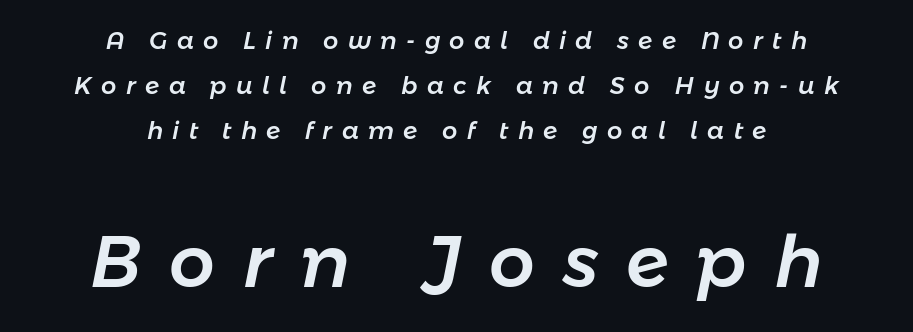
Short and long lines alike share a common midpoint. Spacing verdict: proportional, widths tailored to each character. Compare the two chunks: the lower has the greater cap height. Descender tails drop into unmarked territory. Letter spacing: wide.
